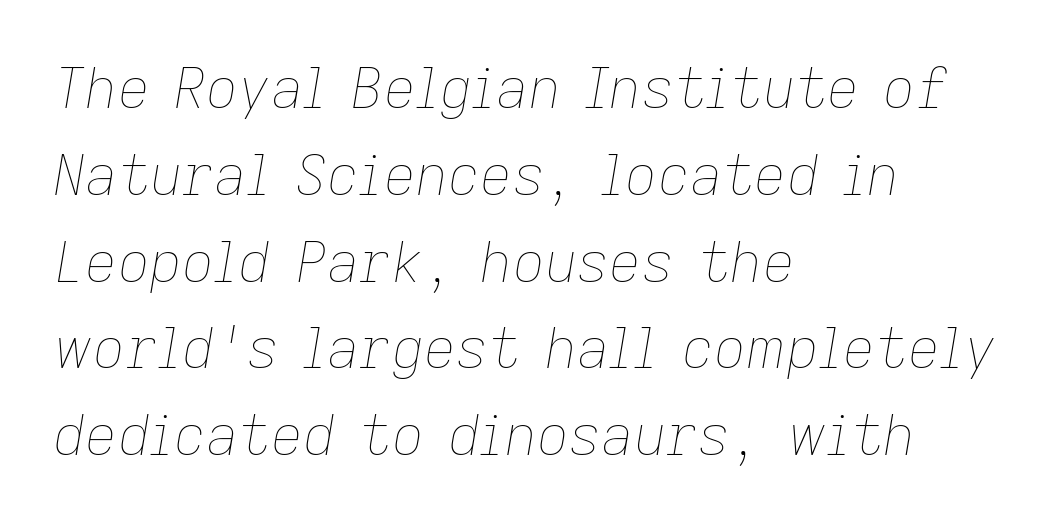
The image shows 56 px thin type, italic (leaning right); set left-aligned, normal line spacing (1.55x), normal letter spacing, not underlined; low stroke contrast and a medium x-height.
